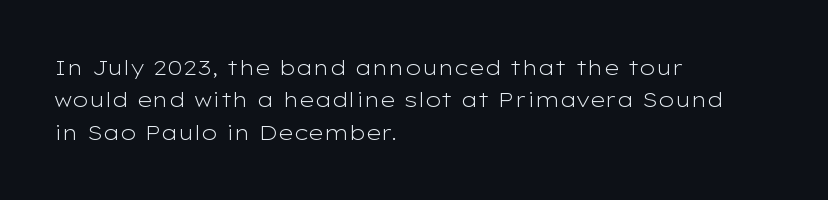
{"italic": "no", "bold": "no", "underline": "no", "align": "left", "line_spacing": "normal", "line_spacing_ratio": 1.54, "letter_spacing": "normal", "letter_spacing_em": 0.0, "glyph_px": 21}
